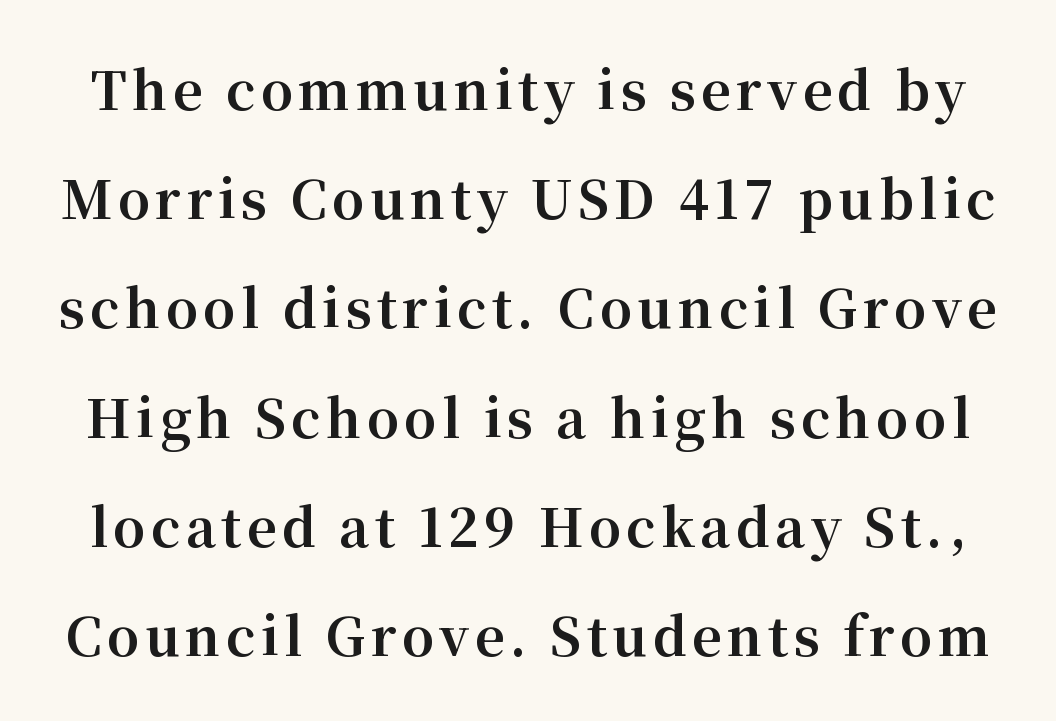
Q: Is the text bold? A: Yes.
Q: Is the text italic (slanted)? A: No, it is upright.
Q: Is the typeface a serif or a sans-serif typeface? A: Serif.
Q: Is the text underlined? A: No.
Q: Is the spacing between lines tight, normal or loose? A: Loose.
Q: Width (condensed, normal, or wide)? A: Normal.
Q: Stroke contrast? A: Medium.
Q: x-height? A: Medium.
Q: Monospaced? A: No.
